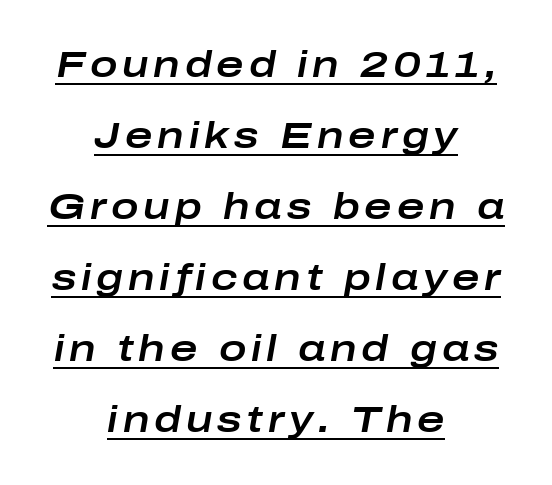
Q: Is the text italic (slanted)? A: Yes, it leans right by about 10 degrees.
Q: Is the text underlined? A: Yes.
Q: How is the paragraph aligned? A: Centered.
Q: Is the spacing between lines tight, normal or loose? A: Loose.
Q: Width (condensed, normal, or wide)? A: Wide.
Q: Stroke contrast? A: Low.
Q: x-height? A: Medium.
Q: Monospaced? A: No.
